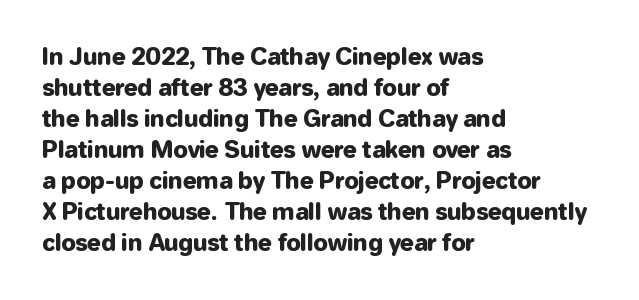
{"italic": "no", "underline": "no", "align": "left", "line_spacing": "normal", "line_spacing_ratio": 1.35, "letter_spacing": "normal", "letter_spacing_em": 0.0, "glyph_px": 23}
